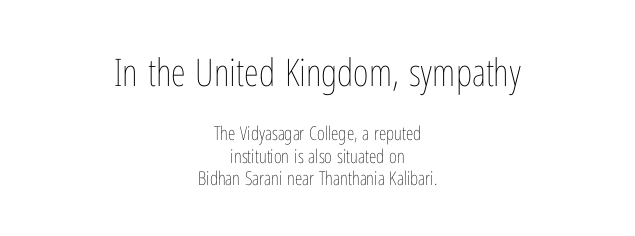
Plain, unruled lines of type. The specimen reads as upright at a glance. A light-to-regular cut is what we see here. Caption: upper text group enlarged, lower text group reduced. These lines are centered, leaving both edges ragged. Is the letter spacing exaggerated? No — it looks like the ordinary default.
